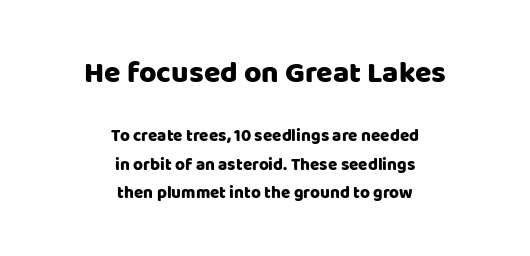
Note the varied advance widths — an 'i' is clearly narrower than an 'm'. No word sits above an underline. Is the block centered? Yes — each line is placed symmetrically about the middle. Baseline-to-baseline distance is the conventional proportion of letter height. Every stem runs plumb, perpendicular to the baseline.
